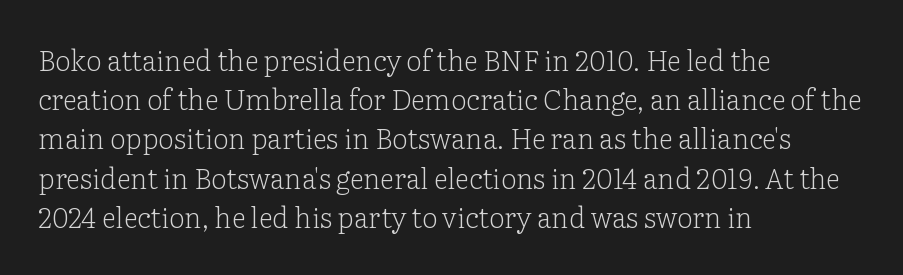
The strokes are not fattened; the text isn't bold. Rendered with straight, roman letterforms. Does the leading feel generous? No, just average. Glyph-to-glyph distance matches everyday printed text.
